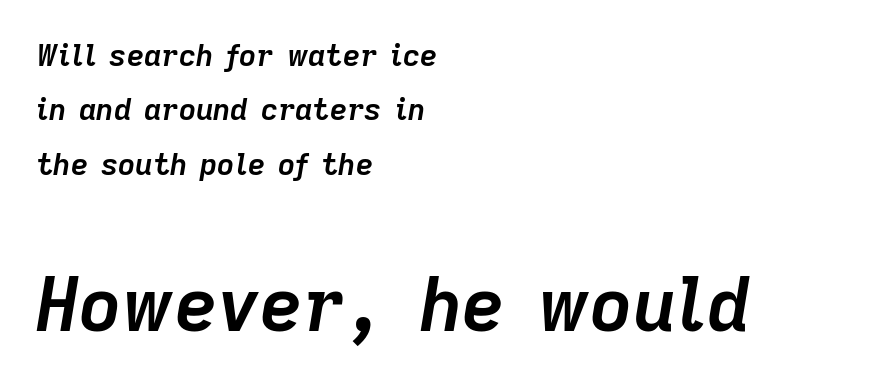
The image shows 74 px semibold type, italic (leaning right); set left-aligned, line spacing 1.81x, normal letter spacing, not underlined; the second (bottom) block is 2.47x larger; low stroke contrast and a medium x-height.
